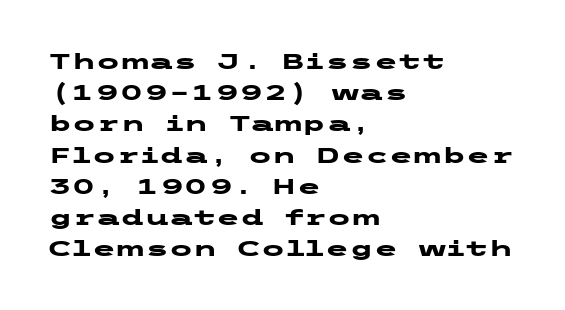
{"italic": "no", "bold": "yes", "underline": "no", "align": "left", "line_spacing": "normal", "line_spacing_ratio": 1.42, "letter_spacing": "normal", "letter_spacing_em": 0.0, "glyph_px": 22}
